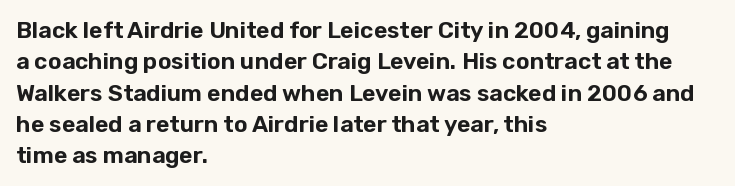
The passage shown is not underscored anywhere. The line texture is even and compact thanks to regular tracking. Nope, not italic — everything's standing straight. Each line starts at the same left margin while the right side varies. Notice how descenders clear the ascenders below comfortably — that's standard leading.
